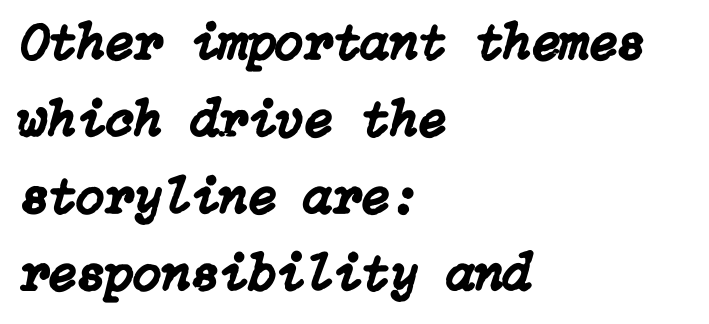
{"italic": "yes", "lean": "right", "slant_degrees": 15, "width": "normal", "stroke_contrast": "low", "x_height": "medium", "underline": "no", "align": "left", "line_spacing": "normal", "line_spacing_ratio": 1.48, "letter_spacing": "normal", "letter_spacing_em": 0.0, "glyph_px": 52}
